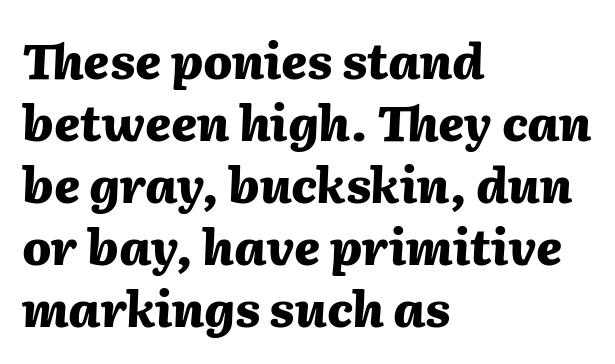
{"italic": "yes", "lean": "right", "slant_degrees": 2, "bold": "yes", "weight": "heavy", "width": "normal", "stroke_contrast": "medium", "x_height": "medium", "monospaced": "no", "underline": "no", "align": "left", "line_spacing": "normal", "line_spacing_ratio": 1.29, "letter_spacing": "normal", "letter_spacing_em": 0.0, "glyph_px": 48}
